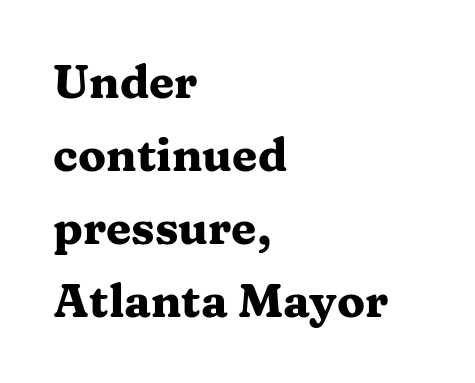
The image shows 46 px heavy, wide serif type, upright; set left-aligned, normal line spacing (1.59x), normal letter spacing, not underlined; medium stroke contrast and a medium x-height.
